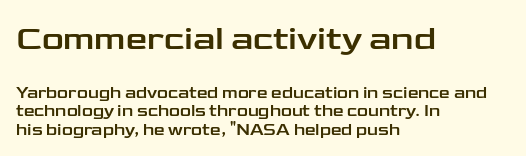
The image shows 34 px wide sans-serif type, upright; set left-aligned, tight line spacing (1.1x), normal letter spacing, not underlined; the first (top) block is 2.0x larger; low stroke contrast and a medium x-height.
